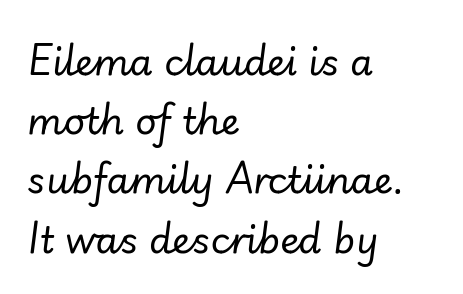
The image shows 37 px regular-weight type, italic (leaning right); set left-aligned, normal line spacing (1.6x), normal letter spacing, not underlined; low stroke contrast and a small x-height.
